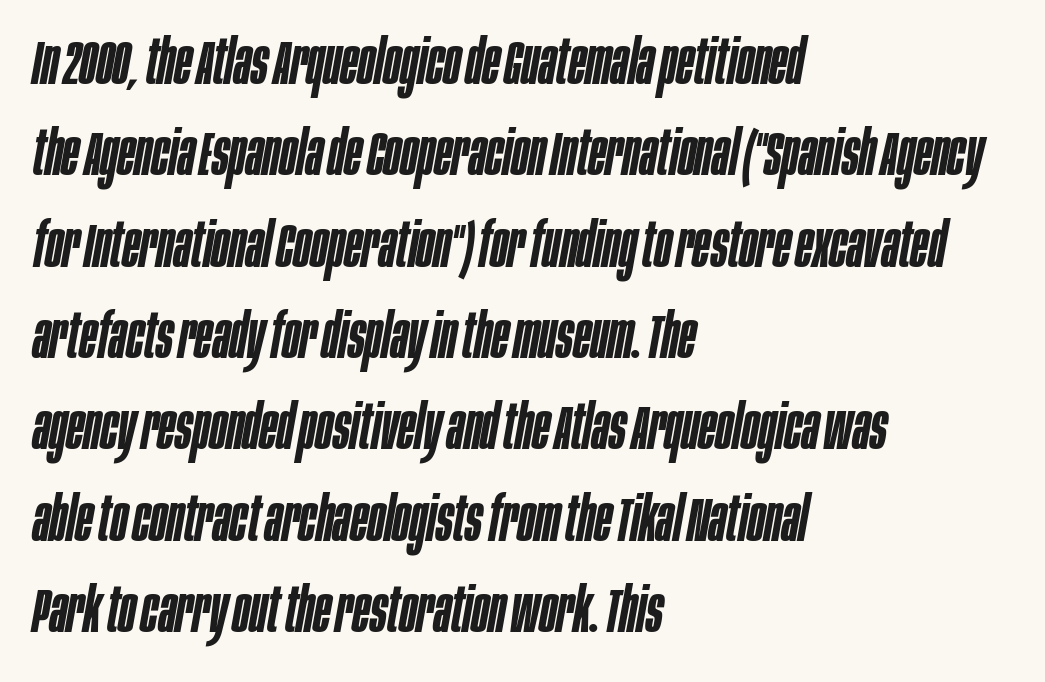
The image shows 63 px semibold, condensed type, italic (leaning right); set left-aligned, normal line spacing (1.45x), normal letter spacing, not underlined; low stroke contrast and a large x-height.
